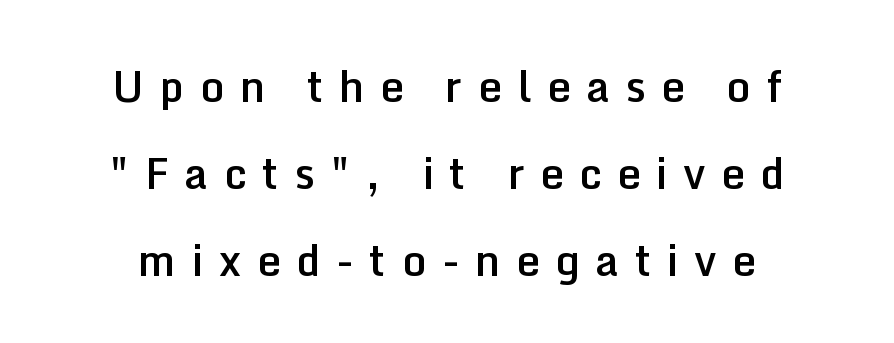
The typesetting leans somewhat heavy: a semibold. Descenders are the only things crossing below the line. Ascenders rise straight up at ninety degrees. Letterform terminals end flat and unadorned throughout the passage. In terms of leading, this rendering errs on the spacious side.
